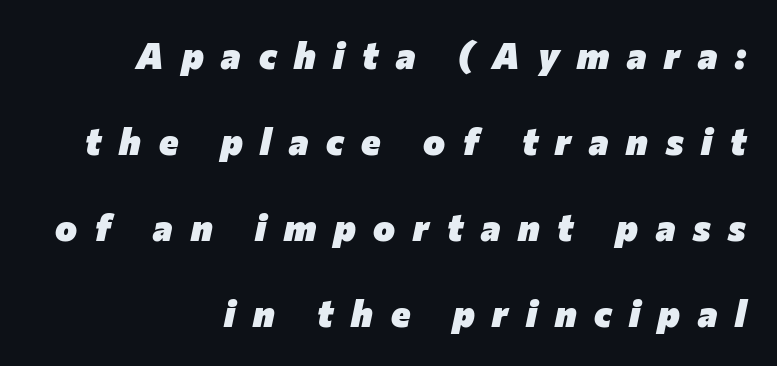
{"italic": "yes", "lean": "right", "slant_degrees": 12, "bold": "yes", "weight": "heavy", "width": "normal", "stroke_contrast": "low", "x_height": "medium", "monospaced": "no", "underline": "no", "align": "right", "line_spacing": "loose", "line_spacing_ratio": 2.32, "letter_spacing": "wide", "letter_spacing_em": 0.48, "glyph_px": 37}
